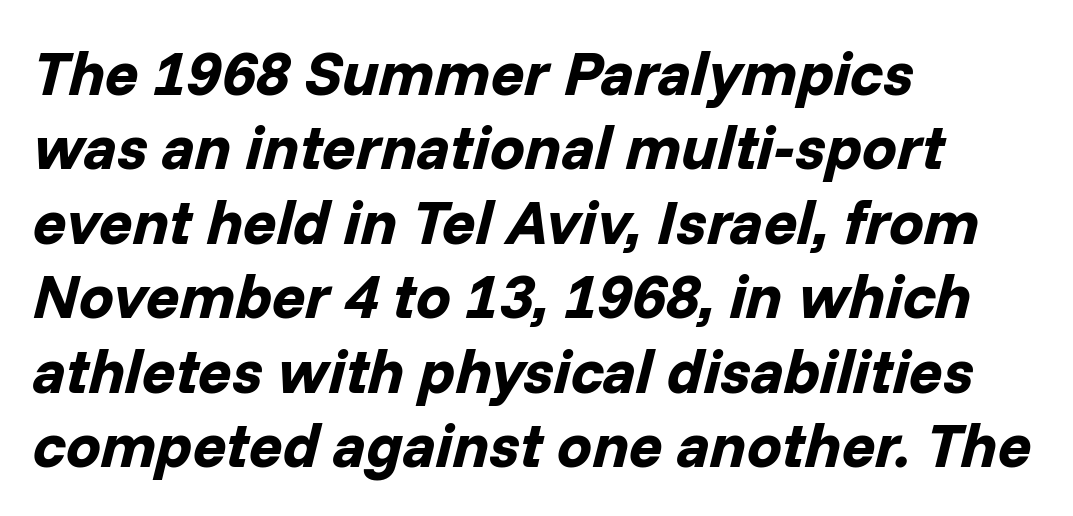
Q: Is the text bold? A: Yes.
Q: Is the text italic (slanted)? A: Yes, it leans right by about 14 degrees.
Q: Is the text underlined? A: No.
Q: How is the paragraph aligned? A: Left-aligned.
Q: Is the spacing between letters normal or unusually wide? A: Normal.
Q: Width (condensed, normal, or wide)? A: Normal.
Q: Stroke contrast? A: Low.
Q: x-height? A: Medium.
Q: Monospaced? A: No.
